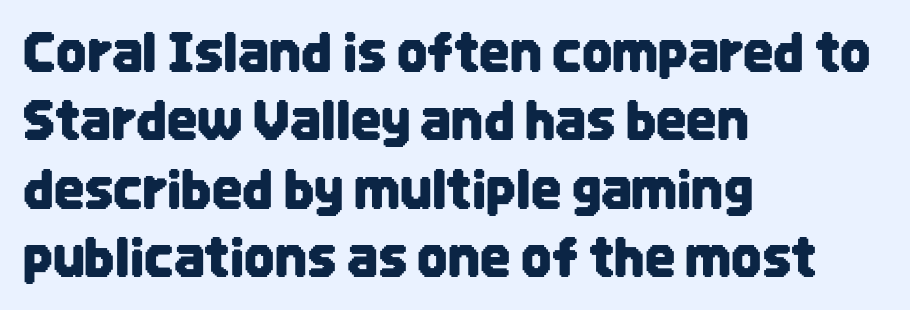
Q: Is the text italic (slanted)? A: No, it is upright.
Q: Is the typeface a serif or a sans-serif typeface? A: Sans-serif.
Q: Is the text underlined? A: No.
Q: How is the paragraph aligned? A: Left-aligned.
Q: Is the spacing between letters normal or unusually wide? A: Normal.
Q: Is the spacing between lines tight, normal or loose? A: Normal.
Q: Width (condensed, normal, or wide)? A: Condensed.
Q: Stroke contrast? A: Low.
Q: x-height? A: Large.
Q: Monospaced? A: No.
